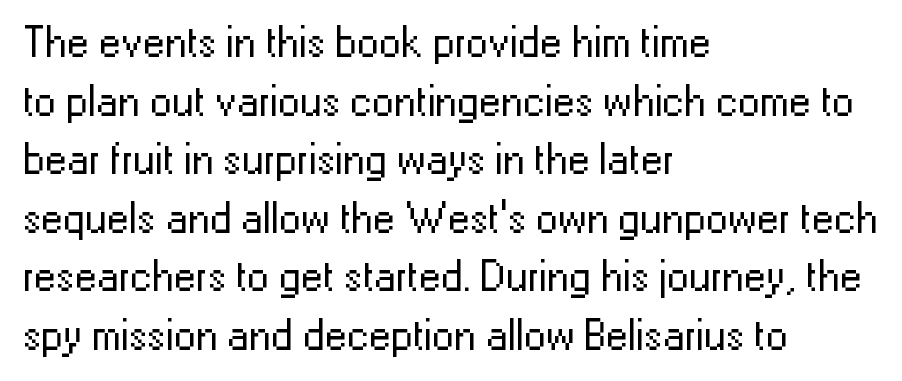
Q: Is the text bold? A: No.
Q: Is the text italic (slanted)? A: No, it is upright.
Q: Is the typeface a serif or a sans-serif typeface? A: Sans-serif.
Q: Is the text underlined? A: No.
Q: How is the paragraph aligned? A: Left-aligned.
Q: Is the spacing between letters normal or unusually wide? A: Normal.
Q: Is the spacing between lines tight, normal or loose? A: Normal.
Q: Width (condensed, normal, or wide)? A: Normal.
Q: Stroke contrast? A: Low.
Q: x-height? A: Medium.
Q: Monospaced? A: No.
